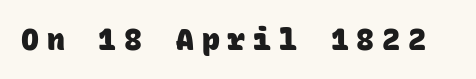
{"serif": "no", "bold": "yes", "weight": "heavy", "width": "normal", "stroke_contrast": "low", "x_height": "large", "monospaced": "yes", "underline": "no", "letter_spacing": "wide", "letter_spacing_em": 0.26, "glyph_px": 30}
